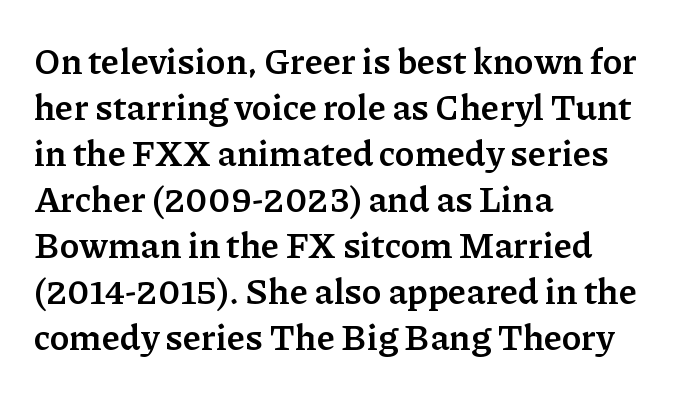
You could not count columns in this text — the font is proportionally spaced. Line starts are locked; line ends wander. Posture: upright roman. The characters display serif detailing at their extremities. Nobody touched the tracking dial on this one.
